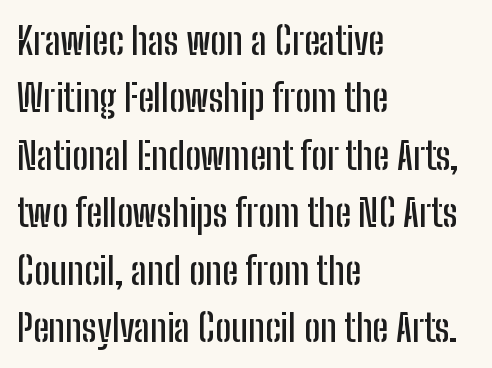
The image shows 38 px condensed sans-serif type, upright; set left-aligned, normal line spacing (1.51x), normal letter spacing, not underlined; low stroke contrast and a medium x-height.
